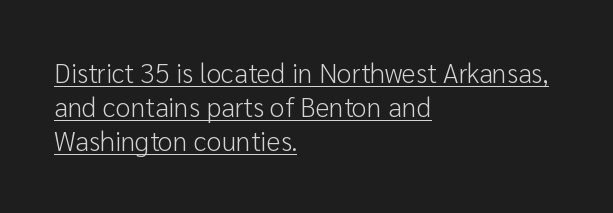
{"italic": "no", "bold": "no", "underline": "yes", "align": "left", "line_spacing": "normal", "line_spacing_ratio": 1.26, "letter_spacing": "normal", "letter_spacing_em": 0.0, "glyph_px": 27}
